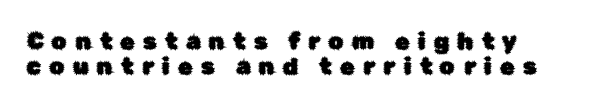
Q: Is the text italic (slanted)? A: No, it is upright.
Q: Is the text underlined? A: No.
Q: Is the spacing between letters normal or unusually wide? A: Unusually wide.
Q: Is the spacing between lines tight, normal or loose? A: Tight.
